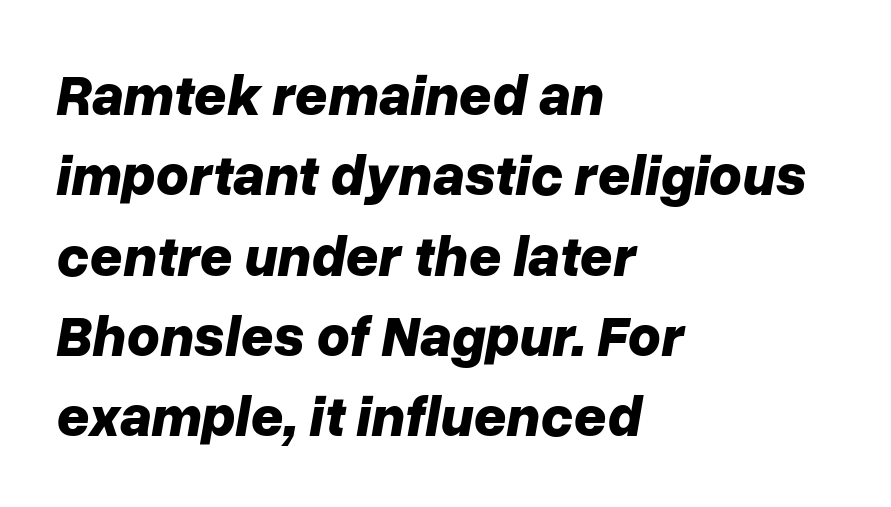
Q: Is the text bold? A: Yes.
Q: Is the text italic (slanted)? A: Yes, it leans right by about 10 degrees.
Q: Is the text underlined? A: No.
Q: How is the paragraph aligned? A: Left-aligned.
Q: Is the spacing between letters normal or unusually wide? A: Normal.
Q: Is the spacing between lines tight, normal or loose? A: Normal.
Q: Width (condensed, normal, or wide)? A: Normal.
Q: Stroke contrast? A: Low.
Q: x-height? A: Medium.
Q: Monospaced? A: No.
